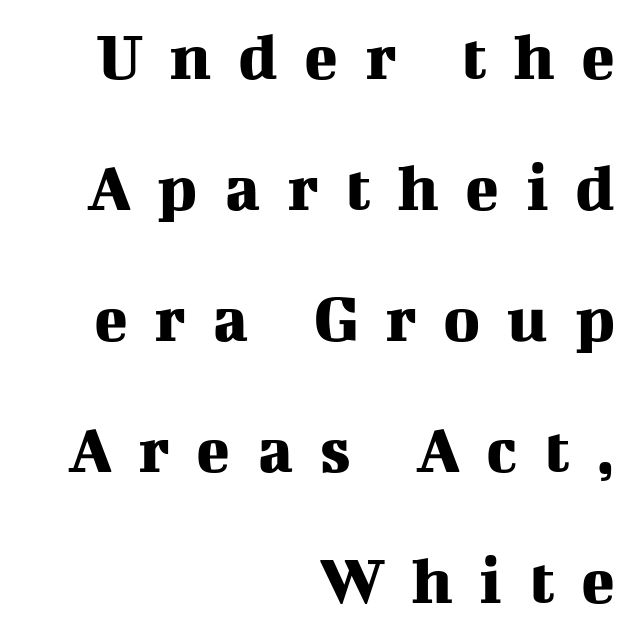
Q: Is the text italic (slanted)? A: No, it is upright.
Q: Is the typeface a serif or a sans-serif typeface? A: Serif.
Q: Is the text underlined? A: No.
Q: How is the paragraph aligned? A: Right-aligned.
Q: Is the spacing between letters normal or unusually wide? A: Unusually wide.
Q: Width (condensed, normal, or wide)? A: Normal.
Q: Stroke contrast? A: Medium.
Q: x-height? A: Medium.
Q: Monospaced? A: No.
